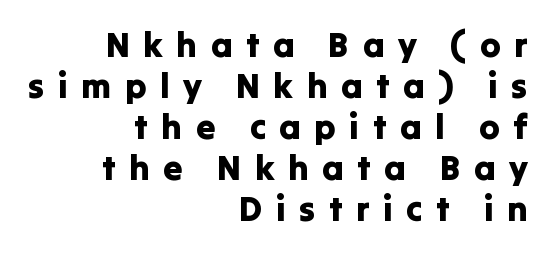
The image shows 35 px sans-serif type, upright; set right-aligned, line spacing 1.17x, unusually wide letter spacing (+0.38 em), not underlined; low stroke contrast and a medium x-height.
